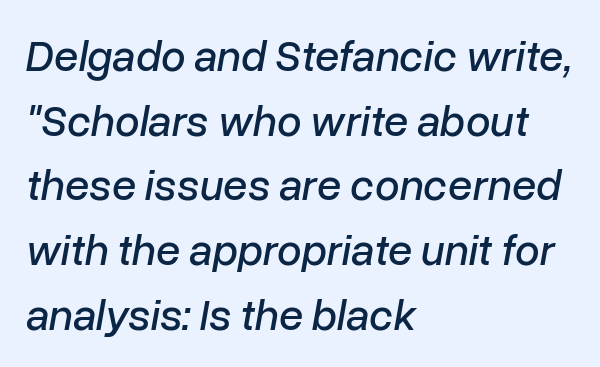
{"italic": "yes", "lean": "right", "slant_degrees": 10, "width": "normal", "stroke_contrast": "low", "x_height": "medium", "monospaced": "no", "underline": "no", "align": "left", "line_spacing": "normal", "line_spacing_ratio": 1.47, "letter_spacing": "normal", "letter_spacing_em": 0.0, "glyph_px": 44}
